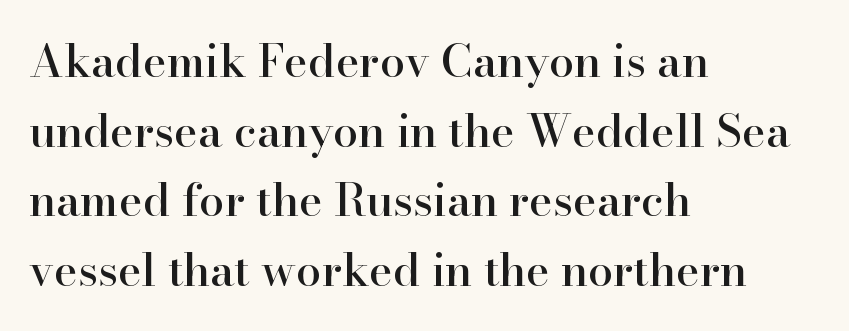
{"serif": "yes", "italic": "no", "width": "normal", "stroke_contrast": "high", "x_height": "small", "monospaced": "no", "underline": "no", "align": "left", "line_spacing": "normal", "line_spacing_ratio": 1.55, "letter_spacing": "normal", "letter_spacing_em": 0.0, "glyph_px": 45}
